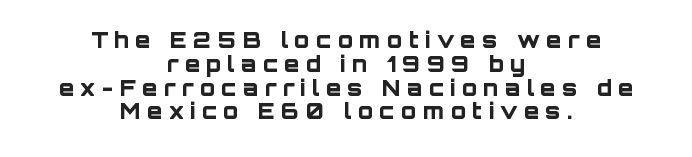
The sample has been set heavy, in full bold. The lines are packed closely together with very little leading. One-word summary of the alignment: center. Loose tracking; the words dissolve into strings of separated letters. The space directly below the letters is spotless. The lettering holds an erect, upright posture throughout.
